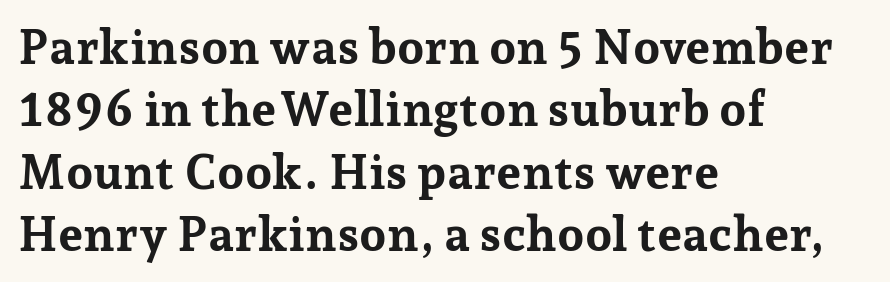
Q: Is the text bold? A: Yes.
Q: Is the text italic (slanted)? A: No, it is upright.
Q: Is the typeface a serif or a sans-serif typeface? A: Serif.
Q: Is the text underlined? A: No.
Q: How is the paragraph aligned? A: Left-aligned.
Q: Is the spacing between letters normal or unusually wide? A: Normal.
Q: Is the spacing between lines tight, normal or loose? A: Normal.
Q: Width (condensed, normal, or wide)? A: Normal.
Q: Stroke contrast? A: Low.
Q: x-height? A: Medium.
Q: Monospaced? A: No.
